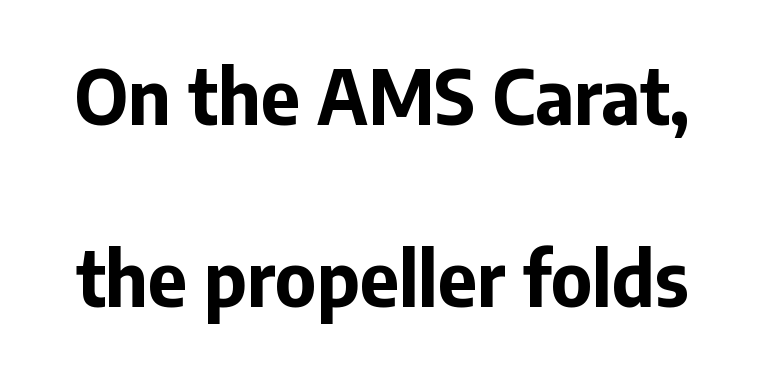
The image shows 75 px bold sans-serif type, upright; set loose line spacing (2.43x), normal letter spacing, not underlined; low stroke contrast and a medium x-height.
